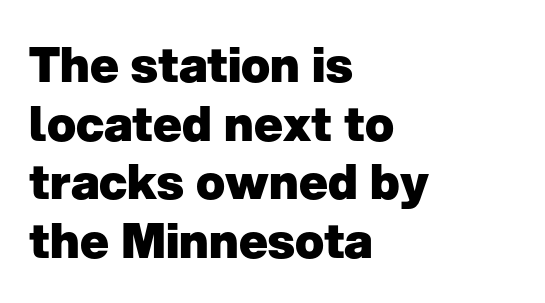
Q: Is the text bold? A: Yes.
Q: Is the text italic (slanted)? A: No, it is upright.
Q: Is the typeface a serif or a sans-serif typeface? A: Sans-serif.
Q: Is the text underlined? A: No.
Q: How is the paragraph aligned? A: Left-aligned.
Q: Is the spacing between letters normal or unusually wide? A: Normal.
Q: Width (condensed, normal, or wide)? A: Normal.
Q: Stroke contrast? A: Low.
Q: x-height? A: Medium.
Q: Monospaced? A: No.
